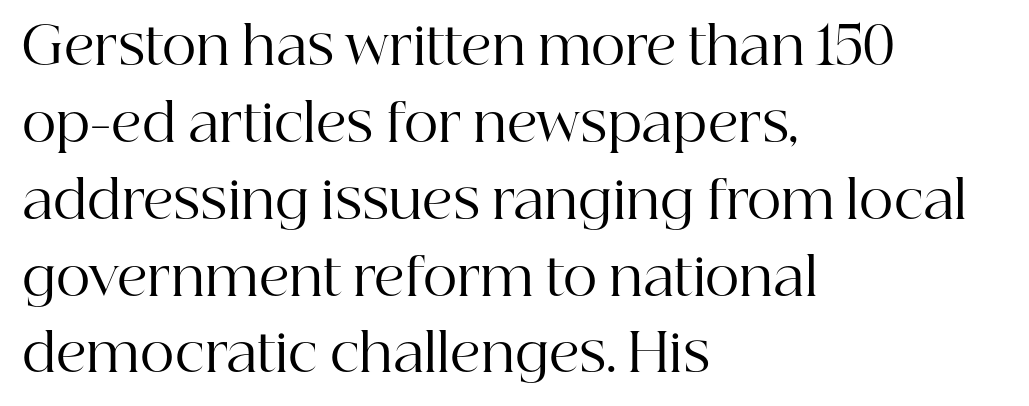
{"serif": "yes", "italic": "no", "bold": "no", "weight": "regular", "width": "normal", "stroke_contrast": "high", "x_height": "medium", "monospaced": "no", "underline": "no", "align": "left", "line_spacing": "normal", "line_spacing_ratio": 1.45, "letter_spacing": "normal", "letter_spacing_em": 0.0, "glyph_px": 53}
